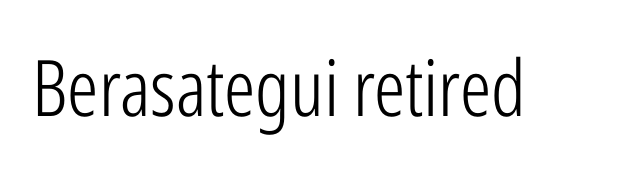
Q: Is the text bold? A: No.
Q: Is the text italic (slanted)? A: No, it is upright.
Q: Is the typeface a serif or a sans-serif typeface? A: Sans-serif.
Q: Is the text underlined? A: No.
Q: Is the spacing between letters normal or unusually wide? A: Normal.
Q: Width (condensed, normal, or wide)? A: Condensed.
Q: Stroke contrast? A: Low.
Q: x-height? A: Medium.
Q: Monospaced? A: No.
